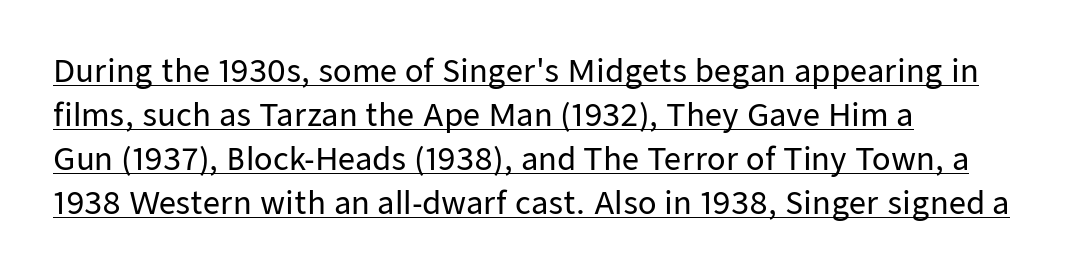
The image shows 30 px sans-serif type, upright; set left-aligned, normal line spacing (1.47x), normal letter spacing, underlined; low stroke contrast and a medium x-height.
